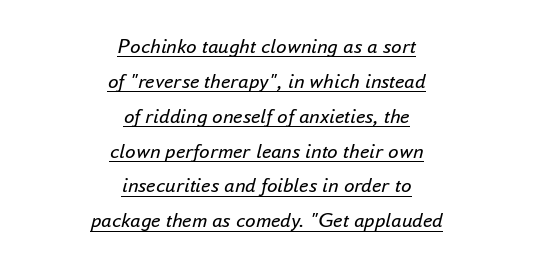
The image shows 21 px text type, italic (leaning right); set centered, normal line spacing (1.66x), normal letter spacing, underlined.
